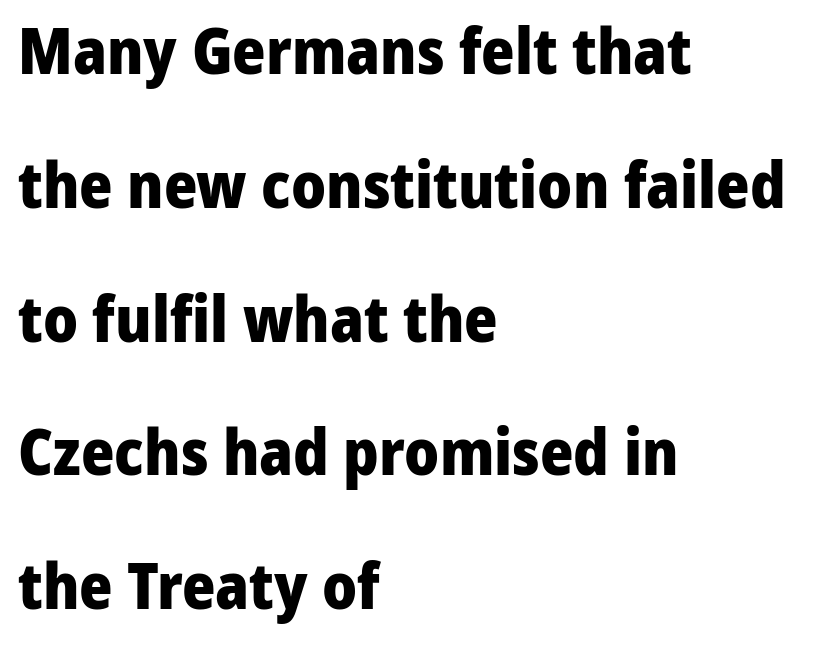
Q: Is the text bold? A: Yes.
Q: Is the text italic (slanted)? A: No, it is upright.
Q: Is the typeface a serif or a sans-serif typeface? A: Sans-serif.
Q: Is the text underlined? A: No.
Q: How is the paragraph aligned? A: Left-aligned.
Q: Is the spacing between letters normal or unusually wide? A: Normal.
Q: Is the spacing between lines tight, normal or loose? A: Loose.
Q: Width (condensed, normal, or wide)? A: Normal.
Q: Stroke contrast? A: Low.
Q: x-height? A: Medium.
Q: Monospaced? A: No.
